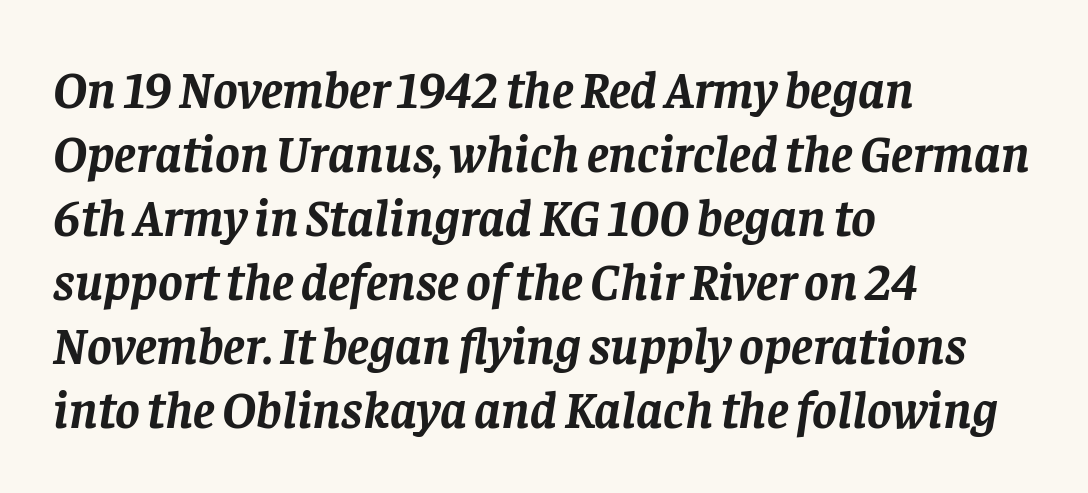
What weight is shown? A full bold with thick strokes. Italic? Definitely — the glyphs are oblique. Decoration check: the copy has no underline. Old-style or modern, the face here clearly has serifs.
